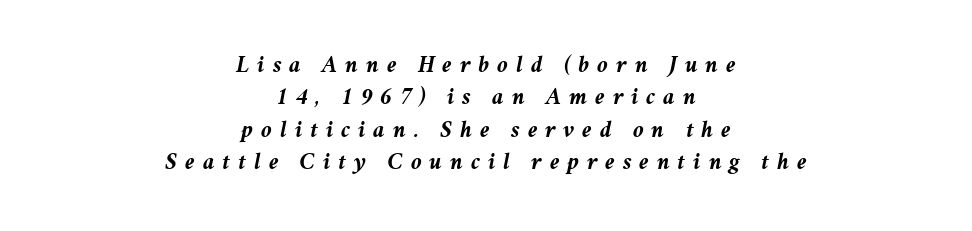
Q: Is the text bold? A: Yes.
Q: Is the text italic (slanted)? A: Yes, it leans right by about 11 degrees.
Q: Is the text underlined? A: No.
Q: How is the paragraph aligned? A: Centered.
Q: Is the spacing between letters normal or unusually wide? A: Unusually wide.
Q: Is the spacing between lines tight, normal or loose? A: Normal.
